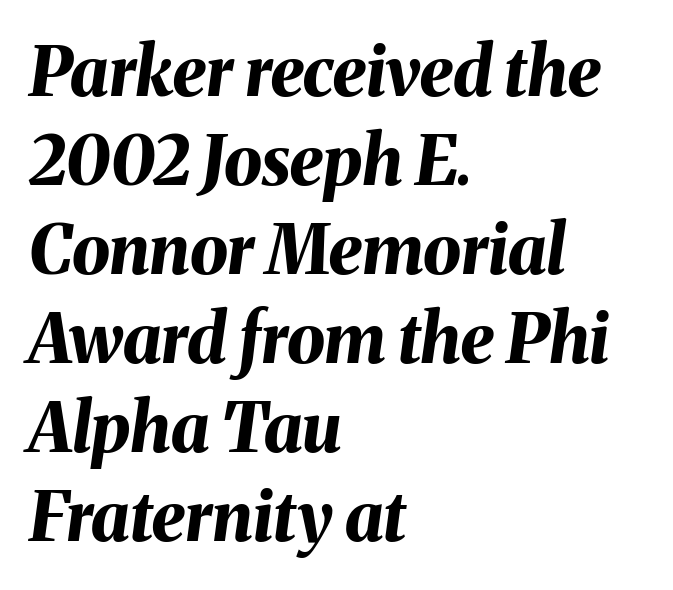
The image shows 68 px bold type, italic (leaning right); set left-aligned, normal line spacing (1.31x), normal letter spacing, not underlined; medium stroke contrast and a medium x-height.
